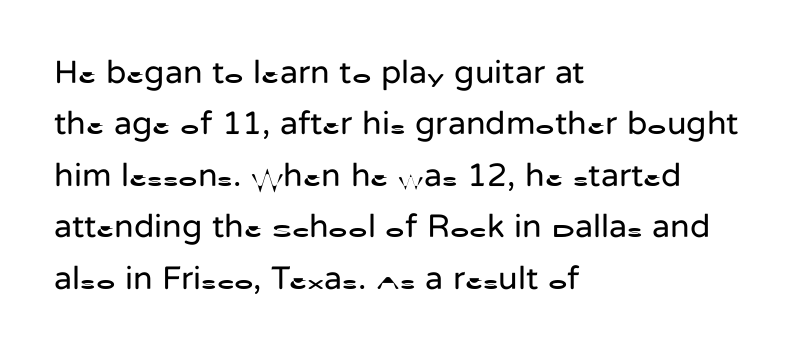
Q: Is the text bold? A: No.
Q: Is the text italic (slanted)? A: No, it is upright.
Q: Is the typeface a serif or a sans-serif typeface? A: Sans-serif.
Q: Is the text underlined? A: No.
Q: How is the paragraph aligned? A: Left-aligned.
Q: Is the spacing between letters normal or unusually wide? A: Normal.
Q: Is the spacing between lines tight, normal or loose? A: Normal.
Q: Width (condensed, normal, or wide)? A: Normal.
Q: Stroke contrast? A: Low.
Q: x-height? A: Medium.
Q: Monospaced? A: No.
